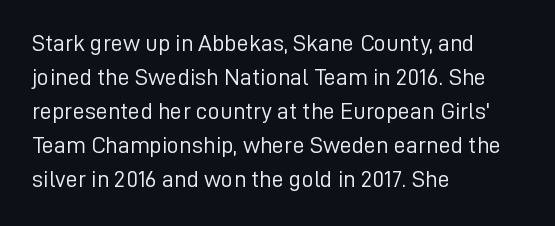
Q: Is the text bold? A: No.
Q: Is the text italic (slanted)? A: No, it is upright.
Q: Is the text underlined? A: No.
Q: How is the paragraph aligned? A: Left-aligned.
Q: Is the spacing between letters normal or unusually wide? A: Normal.
Q: Is the spacing between lines tight, normal or loose? A: Normal.
